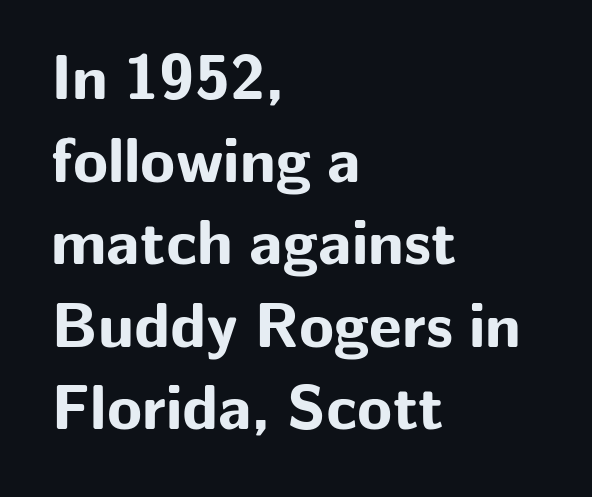
Here the glyphs are tracked normally, forming tight word shapes. The ragged edge is on the right, which tells us the setting is flush left. Do the characters align in a grid? No, the font is proportional. Upright lettering throughout. The designer went with a sans here, leaving each stem footless.
